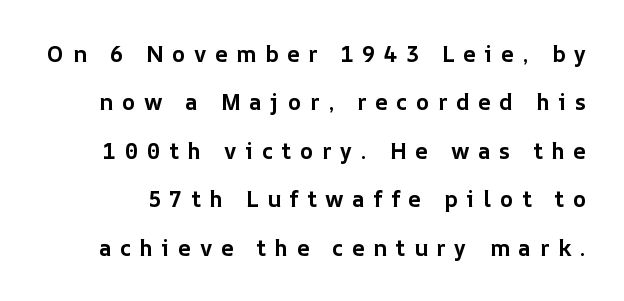
The image shows 22 px bold type, upright; set loose line spacing (2.2x), unusually wide letter spacing (+0.39 em), not underlined.
